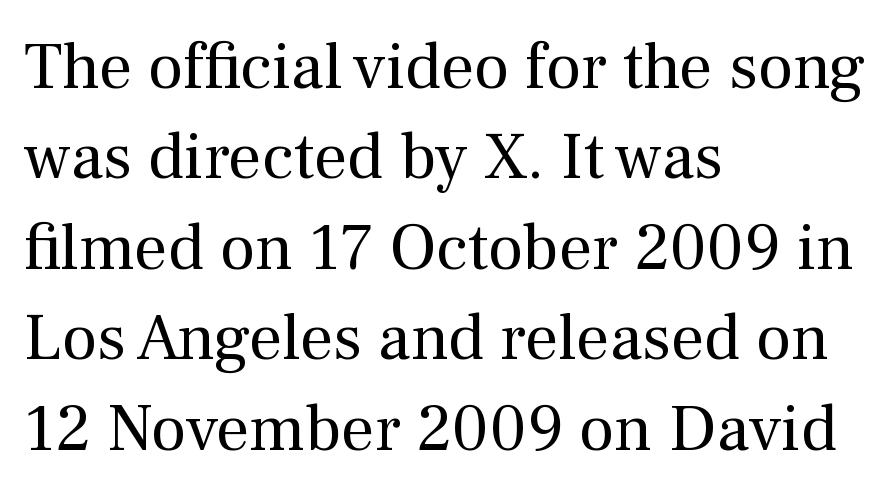
Old-style or modern, the face here clearly has serifs. The characters are drawn with everyday or finer stroke widths. The paragraph has a hard left edge and a soft right edge. The words here are not underlined. Is this a fixed-width face? No — the glyphs have proportional, varying widths.
